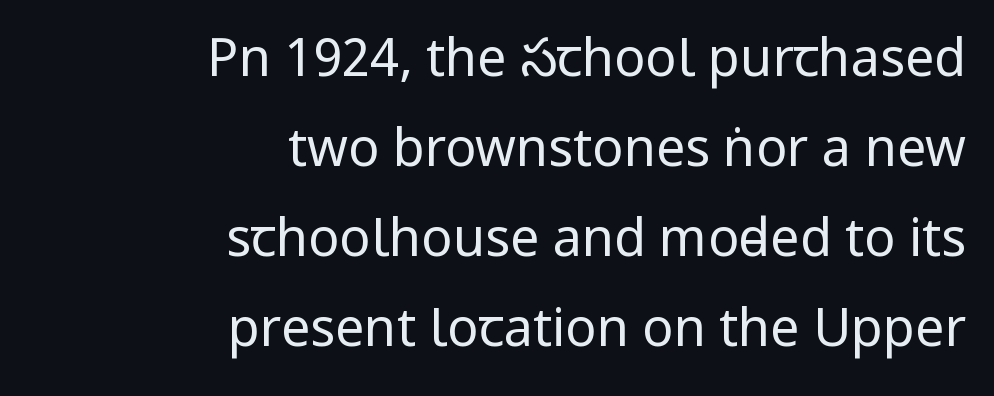
Between one letter and the next there's only the usual sliver of space. The typesetting does not lean heavy: it is not bold. You could not count columns in this text — the font is proportionally spaced. The rendering anchors every line to the right-hand side. No feet cap the strokes, marking this as sans-serif type. Lines of text with bare space underneath.
